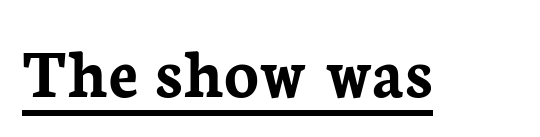
{"serif": "yes", "italic": "no", "bold": "yes", "weight": "semibold", "width": "normal", "stroke_contrast": "low", "x_height": "medium", "monospaced": "no", "underline": "yes", "letter_spacing": "normal", "letter_spacing_em": 0.0, "glyph_px": 72}
